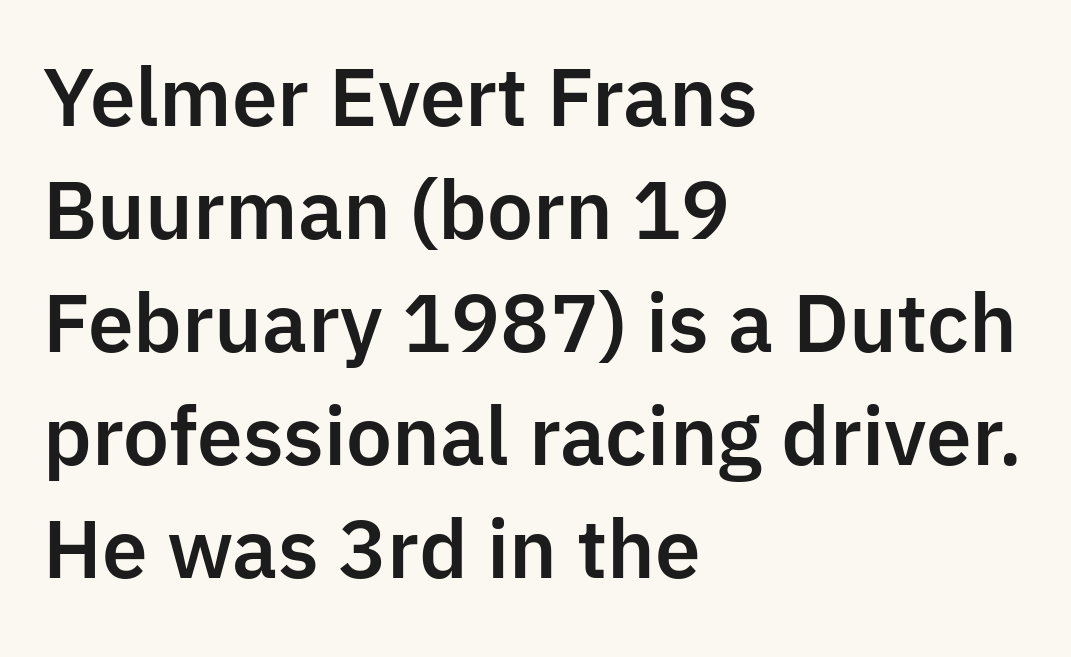
Q: Is the text italic (slanted)? A: No, it is upright.
Q: Is the typeface a serif or a sans-serif typeface? A: Sans-serif.
Q: Is the text underlined? A: No.
Q: How is the paragraph aligned? A: Left-aligned.
Q: Is the spacing between letters normal or unusually wide? A: Normal.
Q: Is the spacing between lines tight, normal or loose? A: Normal.
Q: Width (condensed, normal, or wide)? A: Normal.
Q: Stroke contrast? A: Low.
Q: x-height? A: Medium.
Q: Monospaced? A: No.
